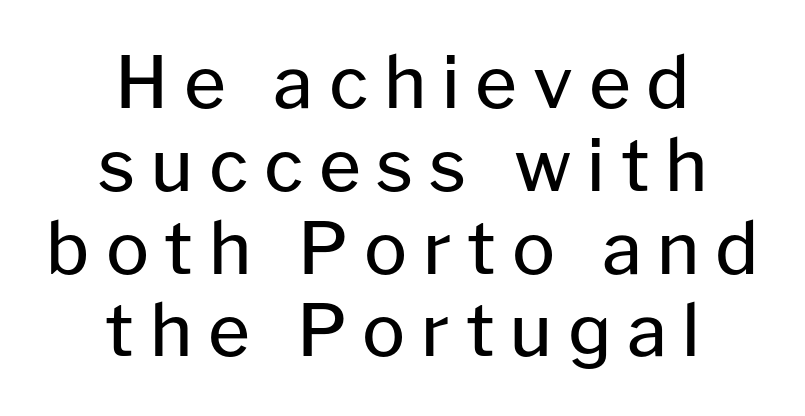
Nope, no serifs anywhere on these letters. Reading down the column, the eye jumps only a short way to each next line. The weight would be labelled regular, book, light, or lighter still. Notice how the stems are strictly vertical — no italics here. A bare baseline throughout the passage.
